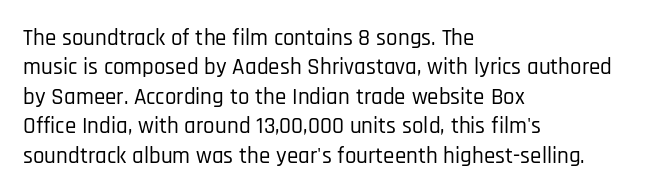
{"italic": "no", "underline": "no", "align": "left", "line_spacing": "normal", "line_spacing_ratio": 1.28, "letter_spacing": "normal", "letter_spacing_em": 0.0, "glyph_px": 23}
